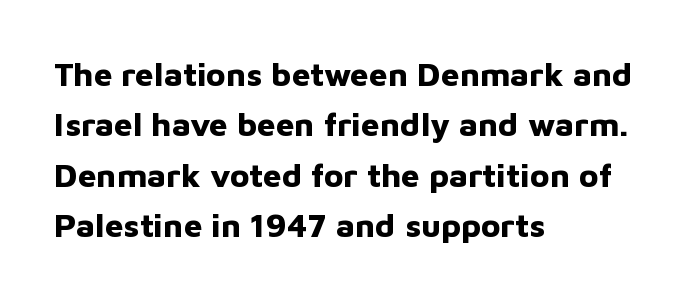
Tracking value appears to be zero — textbook default spacing. The rendering uses a moderate line-height, typical for paragraphs. This is the regular roman posture of the typeface. Nobody drew a line under any word here. Here the designer chose a conventional face with non-uniform glyph widths.
